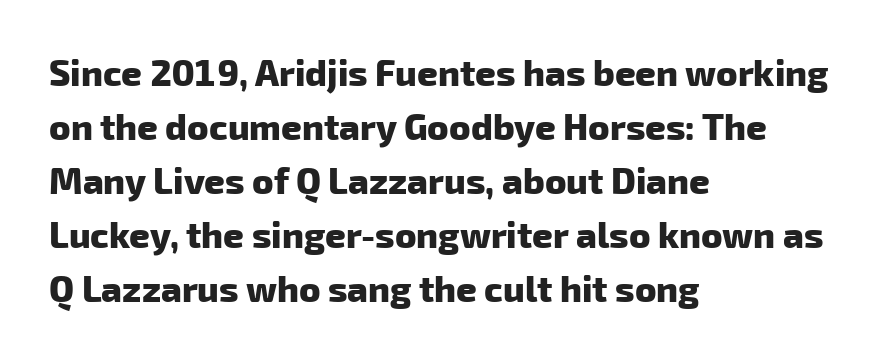
Q: Is the text bold? A: Yes.
Q: Is the typeface a serif or a sans-serif typeface? A: Sans-serif.
Q: Is the text underlined? A: No.
Q: How is the paragraph aligned? A: Left-aligned.
Q: Is the spacing between letters normal or unusually wide? A: Normal.
Q: Is the spacing between lines tight, normal or loose? A: Normal.
Q: Width (condensed, normal, or wide)? A: Normal.
Q: Stroke contrast? A: Low.
Q: x-height? A: Medium.
Q: Monospaced? A: No.
